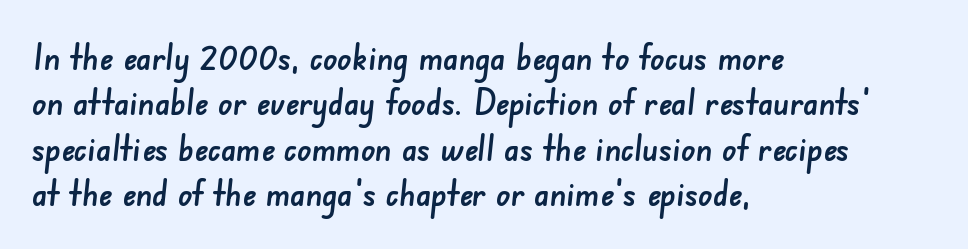
Words float on clear page, feet unadorned. No feet cap the strokes, marking this as sans-serif type. In terms of letterspacing, this is plain default setting. Line beginnings align vertically; line endings do not. The passage shown is typed in a proportional face where columns would drift. The leading is moderate, giving the passage an even texture.
